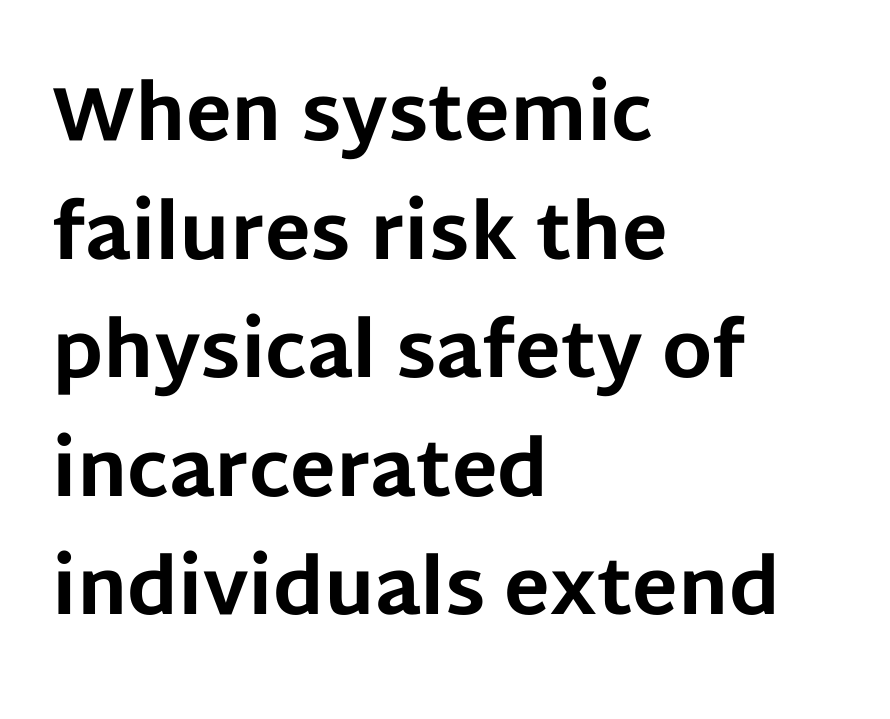
Q: Is the text bold? A: Yes.
Q: Is the text italic (slanted)? A: No, it is upright.
Q: Is the typeface a serif or a sans-serif typeface? A: Sans-serif.
Q: Is the text underlined? A: No.
Q: How is the paragraph aligned? A: Left-aligned.
Q: Is the spacing between letters normal or unusually wide? A: Normal.
Q: Is the spacing between lines tight, normal or loose? A: Normal.
Q: Width (condensed, normal, or wide)? A: Normal.
Q: Stroke contrast? A: Low.
Q: x-height? A: Large.
Q: Monospaced? A: No.
